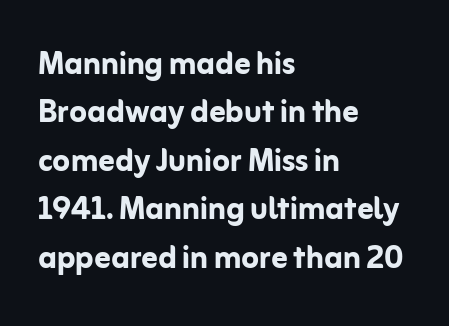
Q: Is the text bold? A: Yes.
Q: Is the text italic (slanted)? A: No, it is upright.
Q: Is the typeface a serif or a sans-serif typeface? A: Sans-serif.
Q: Is the text underlined? A: No.
Q: How is the paragraph aligned? A: Left-aligned.
Q: Is the spacing between letters normal or unusually wide? A: Normal.
Q: Width (condensed, normal, or wide)? A: Normal.
Q: Stroke contrast? A: Low.
Q: x-height? A: Medium.
Q: Monospaced? A: No.
